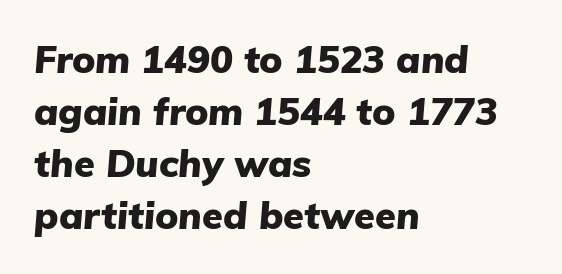
Q: Is the text bold? A: Yes.
Q: Is the text italic (slanted)? A: Yes, it leans right by about 5 degrees.
Q: Is the text underlined? A: No.
Q: How is the paragraph aligned? A: Left-aligned.
Q: Is the spacing between letters normal or unusually wide? A: Normal.
Q: Is the spacing between lines tight, normal or loose? A: Normal.
Q: Width (condensed, normal, or wide)? A: Normal.
Q: Stroke contrast? A: Low.
Q: x-height? A: Medium.
Q: Monospaced? A: No.
